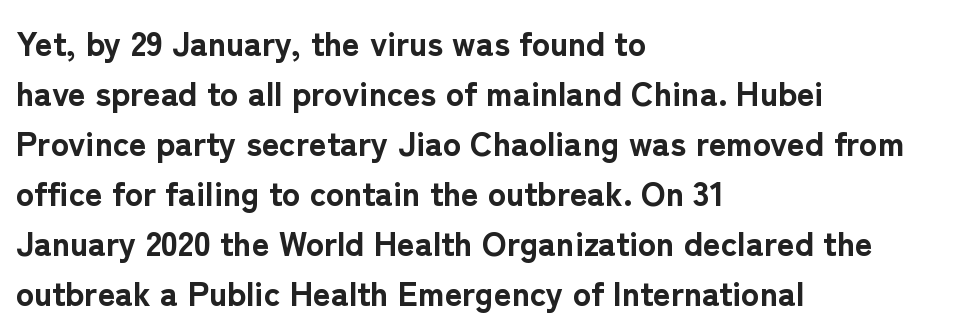
Looks like regular typesetting: each glyph gets only the width it needs. These lines are set flush left with a ragged right edge. The face used here is a sans, in the tradition of grotesques and geometrics. The rendering keeps characters at their native spacing. Characters remain perfectly vertical along every line. The lines sit at an ordinary, default distance from one another.
